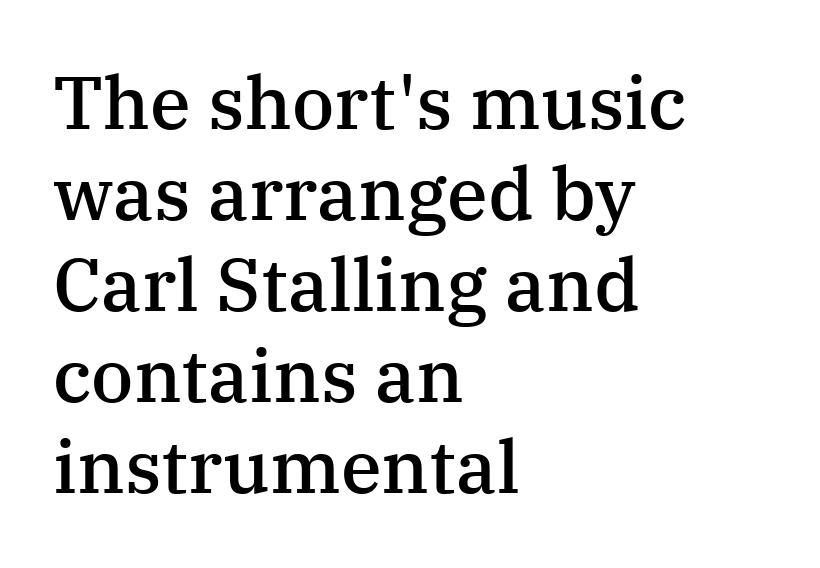
The image shows 74 px semibold serif type, upright; set left-aligned, line spacing 1.23x, normal letter spacing, not underlined; medium stroke contrast and a medium x-height.
